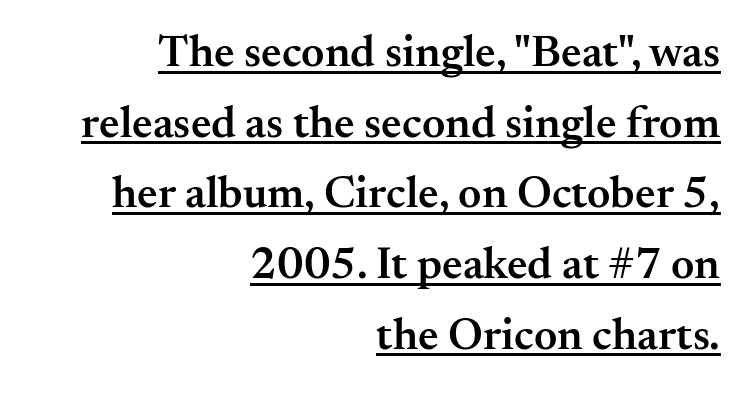
Q: Is the text bold? A: Semi-bold.
Q: Is the text italic (slanted)? A: No, it is upright.
Q: Is the typeface a serif or a sans-serif typeface? A: Serif.
Q: Is the text underlined? A: Yes.
Q: How is the paragraph aligned? A: Right-aligned.
Q: Is the spacing between letters normal or unusually wide? A: Normal.
Q: Is the spacing between lines tight, normal or loose? A: Normal.
Q: Width (condensed, normal, or wide)? A: Normal.
Q: Stroke contrast? A: Medium.
Q: x-height? A: Small.
Q: Monospaced? A: No.
